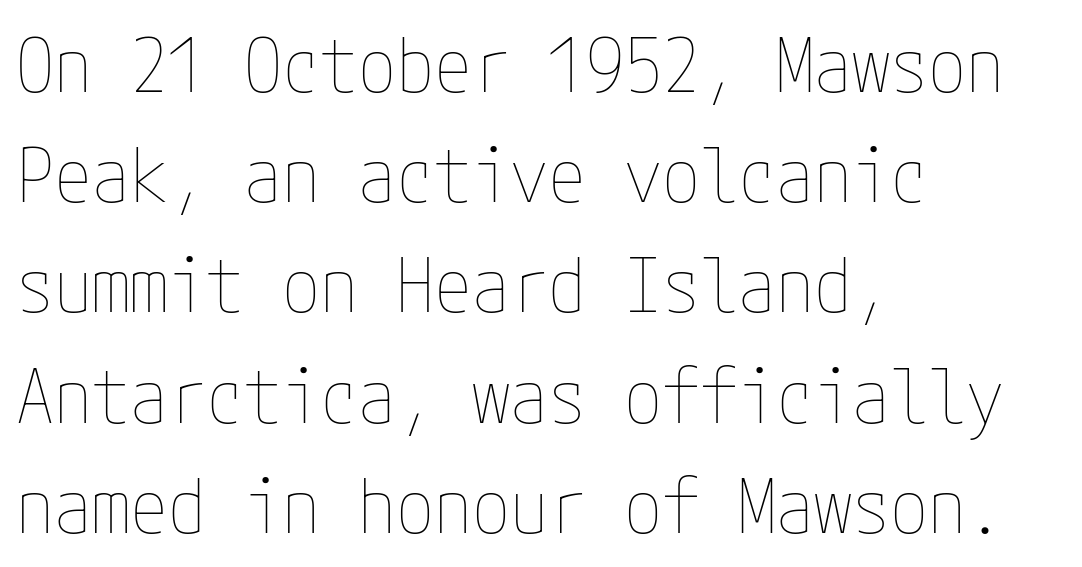
Q: Is the text bold? A: No.
Q: Is the text italic (slanted)? A: No, it is upright.
Q: Is the text underlined? A: No.
Q: How is the paragraph aligned? A: Left-aligned.
Q: Is the spacing between letters normal or unusually wide? A: Normal.
Q: Is the spacing between lines tight, normal or loose? A: Normal.
Q: Width (condensed, normal, or wide)? A: Condensed.
Q: Stroke contrast? A: Low.
Q: x-height? A: Medium.
